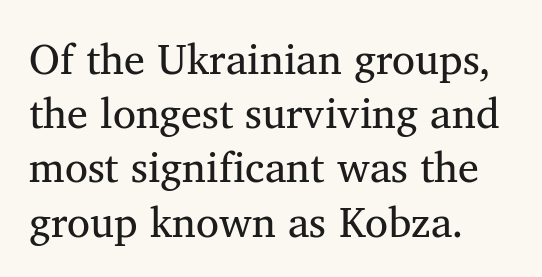
The image shows 42 px regular-weight serif type, upright; set left-aligned, normal line spacing (1.29x), normal letter spacing, not underlined; medium stroke contrast and a medium x-height.
